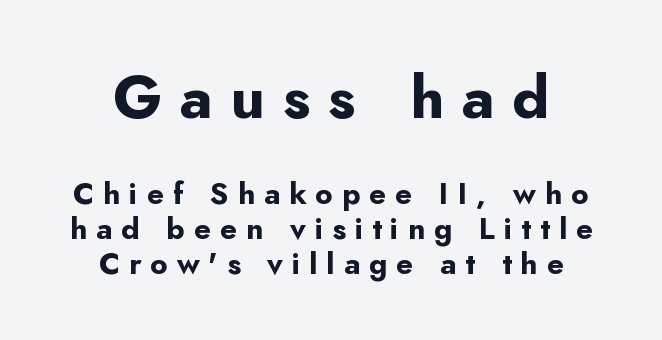
{"serif": "no", "italic": "no", "bold": "yes", "weight": "bold", "width": "normal", "stroke_contrast": "low", "x_height": "small", "monospaced": "no", "underline": "no", "align": "center", "line_spacing_ratio": 1.17, "letter_spacing": "wide", "letter_spacing_em": 0.3, "larger_block": "first", "size_ratio": 2.0, "glyph_px": 60}
